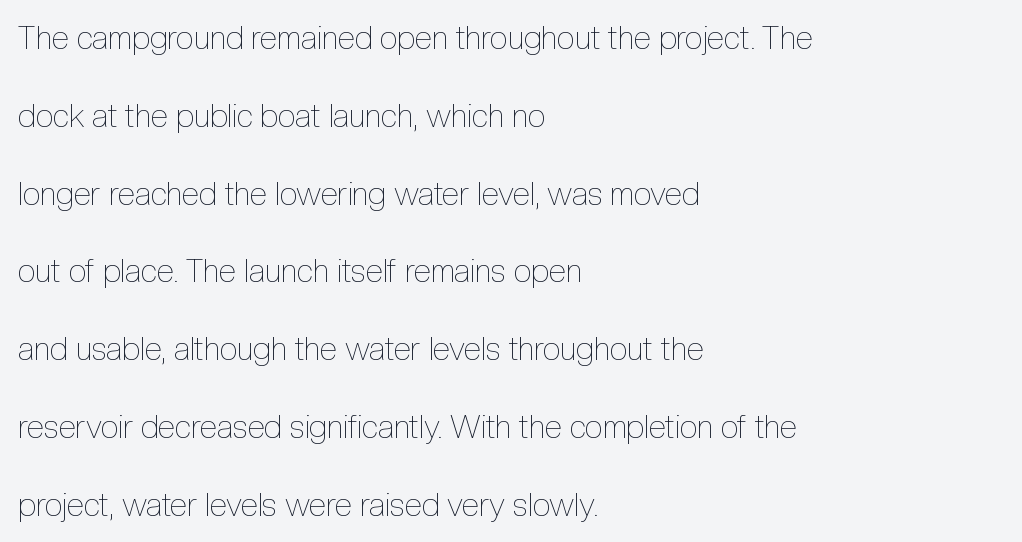
This rendering leaves character spacing at its baseline value. Notice how the passage keeps a crisp vertical edge on the left only. The leading is generous, giving the passage an open texture. Each letter keeps its own natural width here, so spacing adapts to shape. Caption: face not bold, strokes unweighted.
